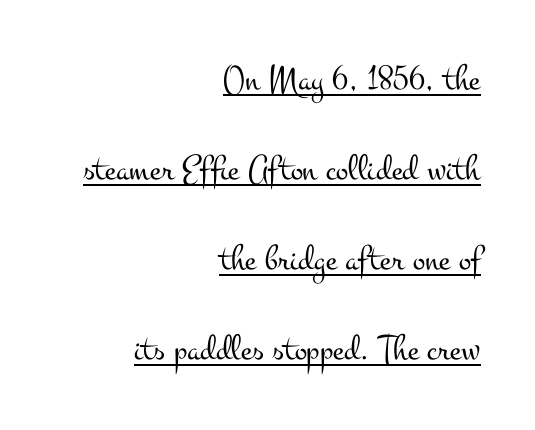
Q: Is the text bold? A: No.
Q: Is the text italic (slanted)? A: Yes.
Q: Is the text underlined? A: Yes.
Q: How is the paragraph aligned? A: Right-aligned.
Q: Is the spacing between letters normal or unusually wide? A: Normal.
Q: Is the spacing between lines tight, normal or loose? A: Loose.
Q: Width (condensed, normal, or wide)? A: Wide.
Q: Stroke contrast? A: Medium.
Q: x-height? A: Small.
Q: Monospaced? A: No.
